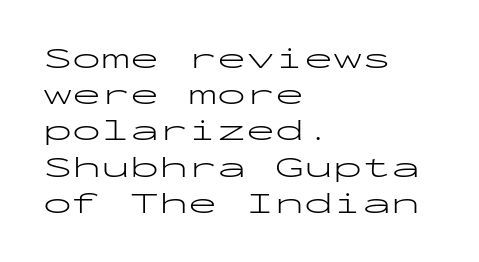
{"serif": "no", "italic": "no", "bold": "no", "weight": "light", "width": "wide", "stroke_contrast": "low", "x_height": "medium", "monospaced": "yes", "underline": "no", "align": "left", "line_spacing": "normal", "line_spacing_ratio": 1.25, "letter_spacing": "normal", "letter_spacing_em": 0.0, "glyph_px": 29}
